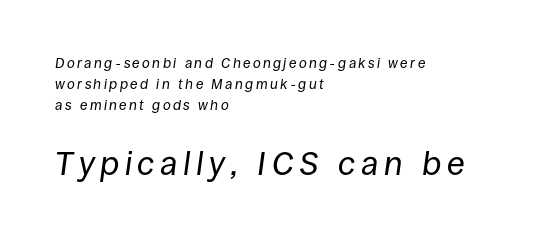
{"italic": "yes", "lean": "right", "slant_degrees": 8, "bold": "no", "weight": "regular", "width": "normal", "stroke_contrast": "low", "x_height": "large", "monospaced": "no", "underline": "no", "align": "left", "line_spacing": "normal", "line_spacing_ratio": 1.49, "larger_block": "second", "size_ratio": 2.36, "glyph_px": 33}
